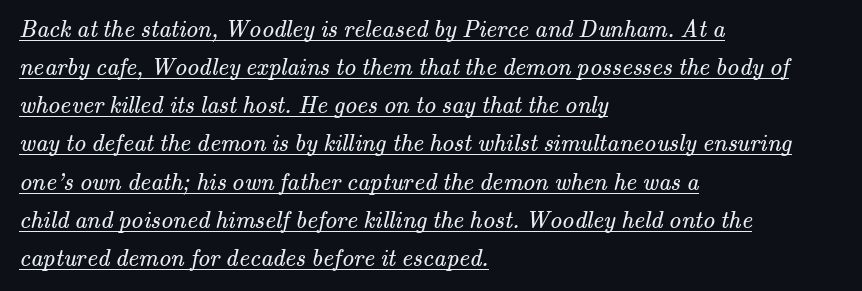
Q: Is the text bold? A: No.
Q: Is the text underlined? A: Yes.
Q: How is the paragraph aligned? A: Left-aligned.
Q: Is the spacing between letters normal or unusually wide? A: Normal.
Q: Is the spacing between lines tight, normal or loose? A: Normal.
